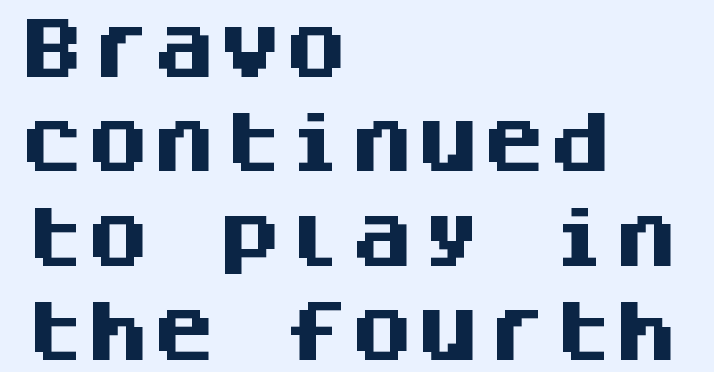
The image shows 66 px heavy sans-serif type, upright, monospaced; set left-aligned, normal line spacing (1.43x), normal letter spacing, not underlined; medium stroke contrast and a large x-height.
